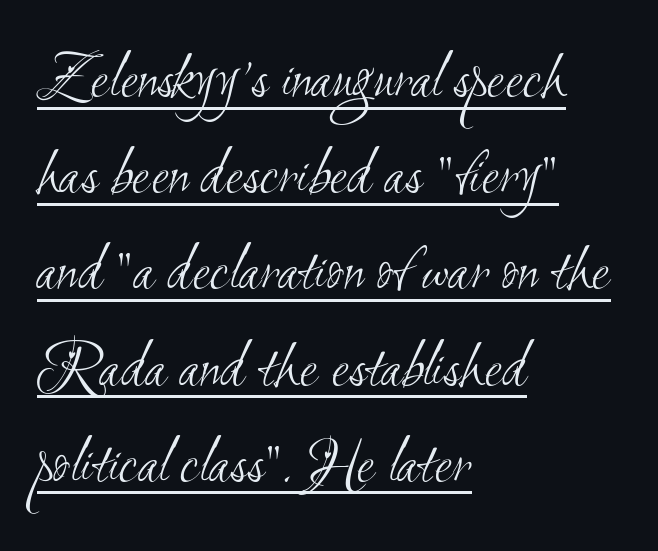
{"serif": "no", "bold": "no", "weight": "light", "width": "condensed", "stroke_contrast": "medium", "x_height": "small", "monospaced": "no", "underline": "yes", "align": "left", "line_spacing": "normal", "line_spacing_ratio": 1.48, "letter_spacing": "normal", "letter_spacing_em": 0.0, "glyph_px": 65}
